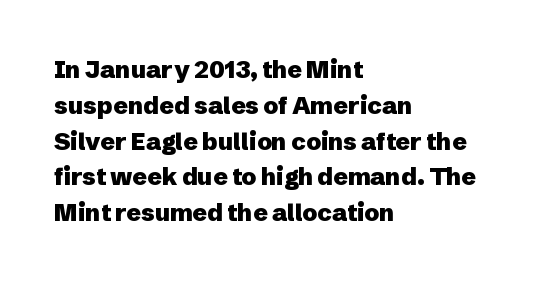
Italic: no, the glyphs are upright roman. Reading down the column, the eye jumps a familiar distance to each next line. Each row of text sits above clean, open space. Chunky letters — that's bold for sure.
